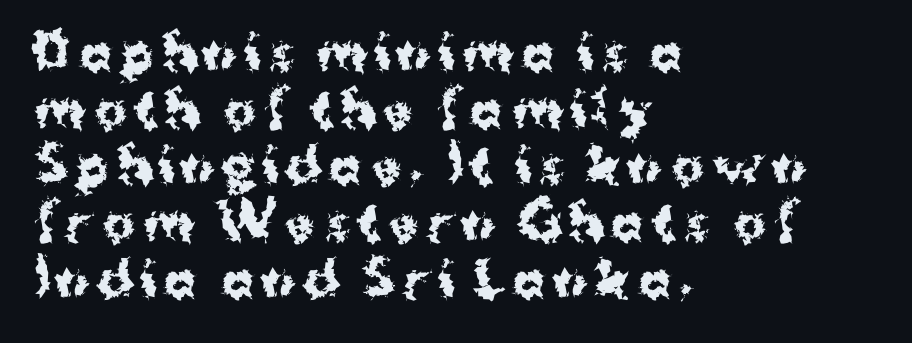
Words float on clear page, feet unadorned. Line starts are locked; line ends wander. This is sans-serif lettering, the kind often seen on screens and signage. The rendering uses natural spacing where letterforms have individual widths. The font's upright variant was chosen for this text. The sample has been set heavy, in full bold.
